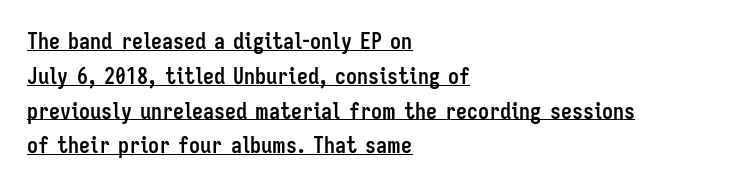
{"italic": "no", "bold": "yes", "underline": "yes", "align": "left", "line_spacing": "normal", "line_spacing_ratio": 1.58, "letter_spacing": "normal", "letter_spacing_em": 0.0, "glyph_px": 22}
